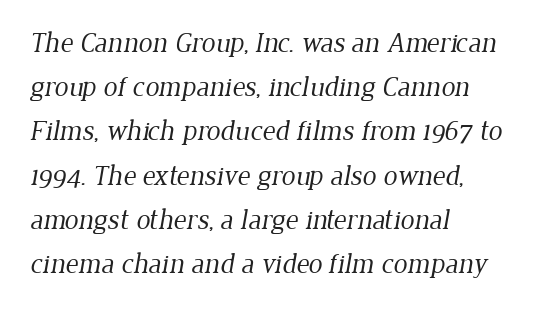
{"serif": "yes", "bold": "no", "weight": "regular", "width": "normal", "stroke_contrast": "low", "x_height": "medium", "monospaced": "no", "underline": "no", "align": "left", "line_spacing": "normal", "line_spacing_ratio": 1.58, "letter_spacing": "normal", "letter_spacing_em": 0.0, "glyph_px": 28}
